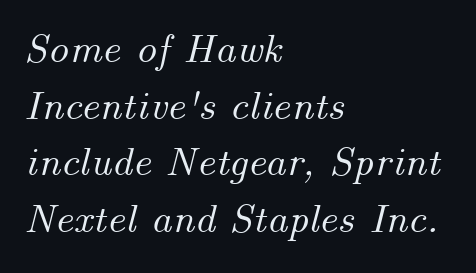
These lines sit exactly where default settings would place them. When letters slant like this, we call the style italic. You could not count columns in this text — the font is proportionally spaced. Letters rest on an invisible, unmarked baseline. Where is the straight margin? On the left. Spacing between characters is what you'd get straight out of the box.
